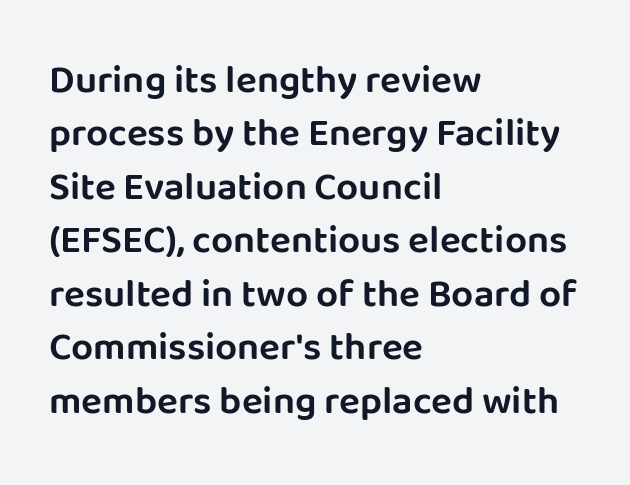
{"serif": "no", "italic": "no", "width": "normal", "stroke_contrast": "low", "x_height": "large", "monospaced": "no", "underline": "no", "align": "left", "line_spacing": "normal", "line_spacing_ratio": 1.37, "letter_spacing": "normal", "letter_spacing_em": 0.0, "glyph_px": 39}
